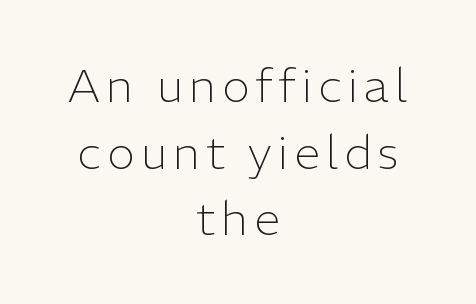
The image shows 47 px light sans-serif type, upright; set centered, normal line spacing (1.42x), not underlined; low stroke contrast and a medium x-height.
